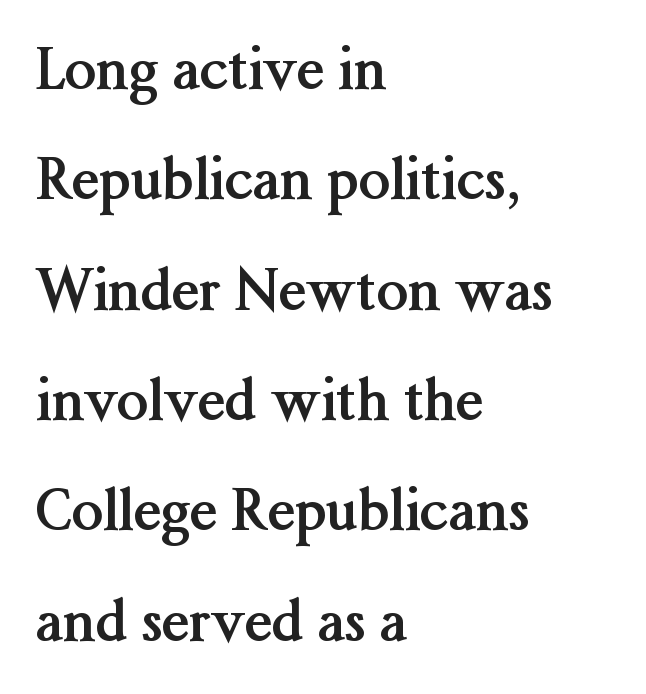
Look at the bottom of the vertical strokes: they flare into serifs here. The characters look thick and weighty, a clear bold. Does the leading feel generous? Absolutely, it's lavish. Casual observation: everything's shoved over to the left.
